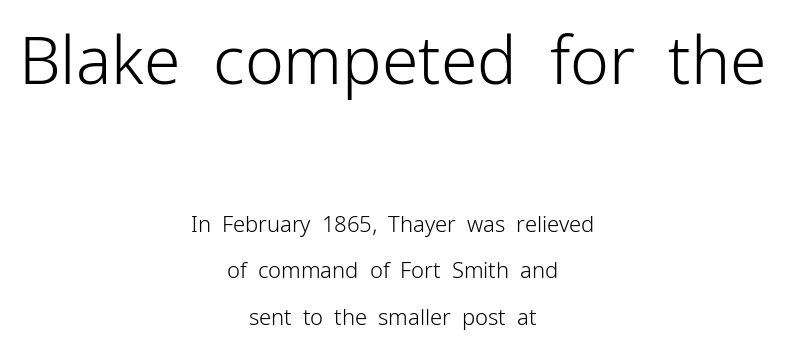
The image shows 66 px light sans-serif type, upright; set centered, loose line spacing (2.11x), normal letter spacing, not underlined; the first (top) block is 3.0x larger; low stroke contrast and a medium x-height.
